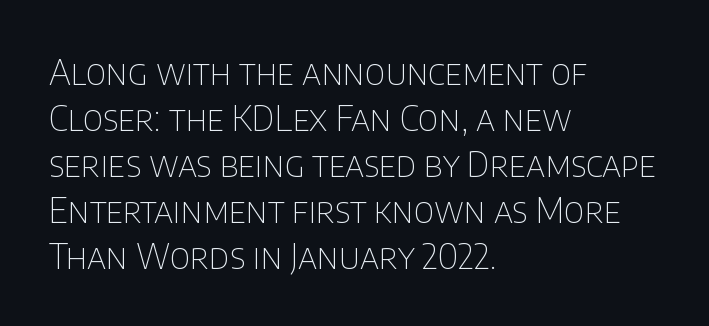
Q: Is the text bold? A: No.
Q: Is the text italic (slanted)? A: No, it is upright.
Q: Is the typeface a serif or a sans-serif typeface? A: Sans-serif.
Q: Is the text underlined? A: No.
Q: How is the paragraph aligned? A: Left-aligned.
Q: Is the spacing between letters normal or unusually wide? A: Normal.
Q: Is the spacing between lines tight, normal or loose? A: Normal.
Q: Width (condensed, normal, or wide)? A: Normal.
Q: Stroke contrast? A: Low.
Q: x-height? A: Large.
Q: Monospaced? A: No.
